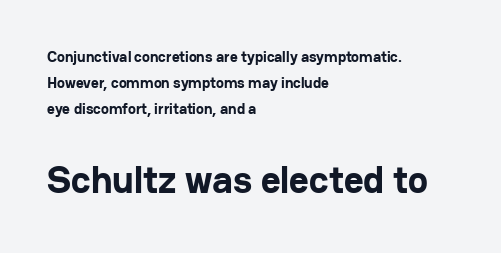
The letters stand straight up with perfectly vertical stems. The passage shown has conventional tracking throughout. Line beginnings align vertically; line endings do not. Each letter keeps its own natural width here, so spacing adapts to shape. Honestly, there is no underline to notice here at all. The sample has been set heavy, in full bold.
